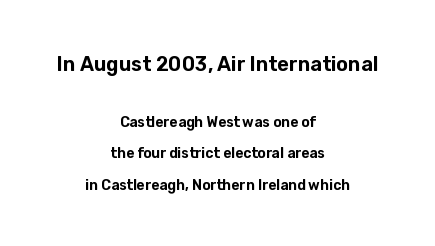
The image shows 20 px text type, upright; set centered, loose line spacing (2.24x), normal letter spacing, not underlined; the first (top) block is 1.43x larger.
